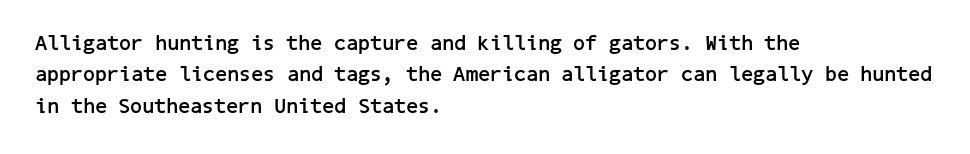
The passage shown is emphatically bold. The specimen reads as upright at a glance. Alignment: flush left. What stands out about the letter spacing? Nothing — it is the standard amount. The block of text has a typical density, with ordinary space between rows. The words here are not underlined.
